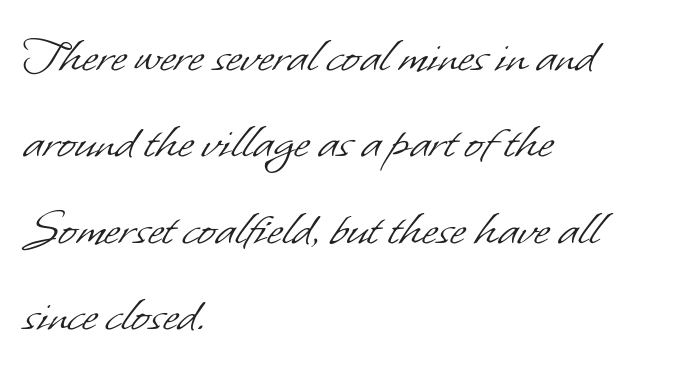
The image shows 54 px light sans-serif type; set left-aligned, normal line spacing (1.6x), normal letter spacing, not underlined; low stroke contrast and a small x-height.
